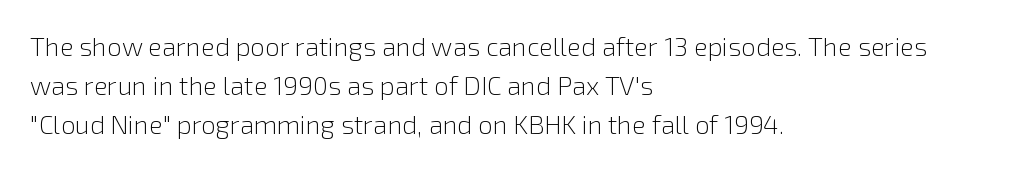
The image shows 26 px text type, upright; set left-aligned, normal line spacing (1.5x), normal letter spacing, not underlined.
